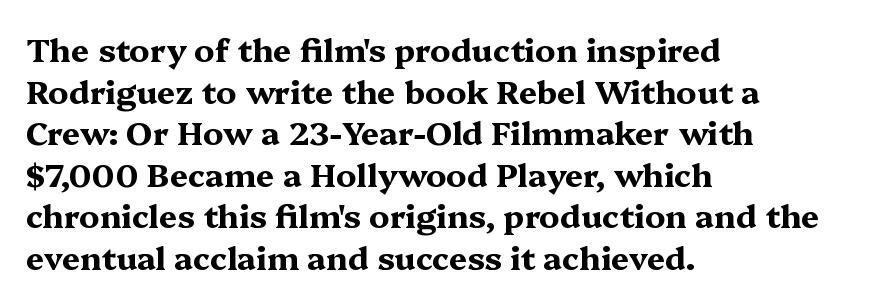
{"serif": "yes", "italic": "no", "bold": "yes", "weight": "bold", "width": "wide", "stroke_contrast": "medium", "x_height": "medium", "monospaced": "no", "underline": "no", "align": "left", "line_spacing": "normal", "line_spacing_ratio": 1.3, "letter_spacing": "normal", "letter_spacing_em": 0.0, "glyph_px": 32}
